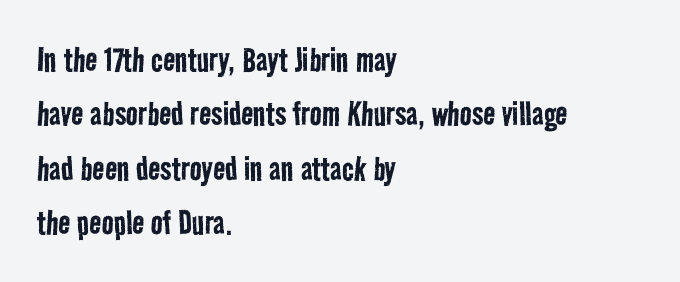
Horizontal bands of white between lines are of average thickness. Only glyphs here, with clear space below each row. The cut favours lightness, reaching ordinary text weight at its darkest. A classic flush-left, rag-right setting is used for this passage. This rendering leaves character spacing at its baseline value. Does the type have serifs? No, each stem ends abruptly.
